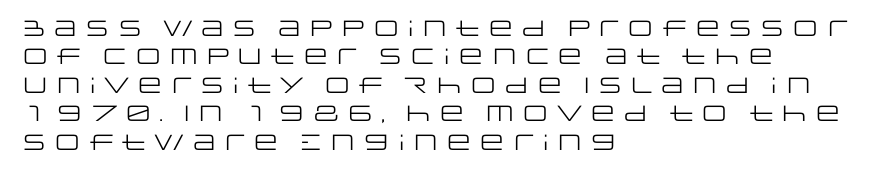
Rule under the text: the space is simply empty. Honestly, the letter spacing is just normal — you wouldn't notice it. The font's upright variant was chosen for this text. The strokes are not fattened; the text isn't bold. Layout note: lines flush left. The designer left line spacing at the default.
